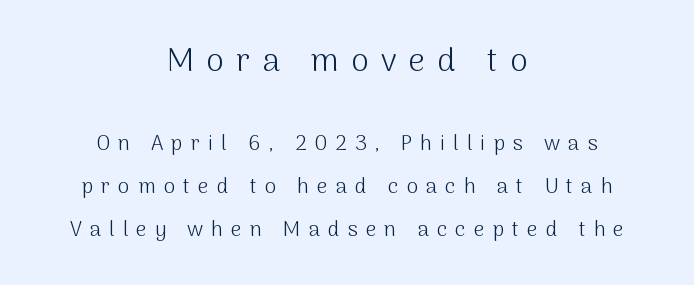
Glance below the letters and you will spot only blank space. Widely set lines give the paragraph a tall, airy silhouette. Line starts and ends both wander, symmetrically. The designer gave the opening block more size than the closing block. You could not count columns in this text — the font is proportionally spaced. Heft: none added — not bold.
